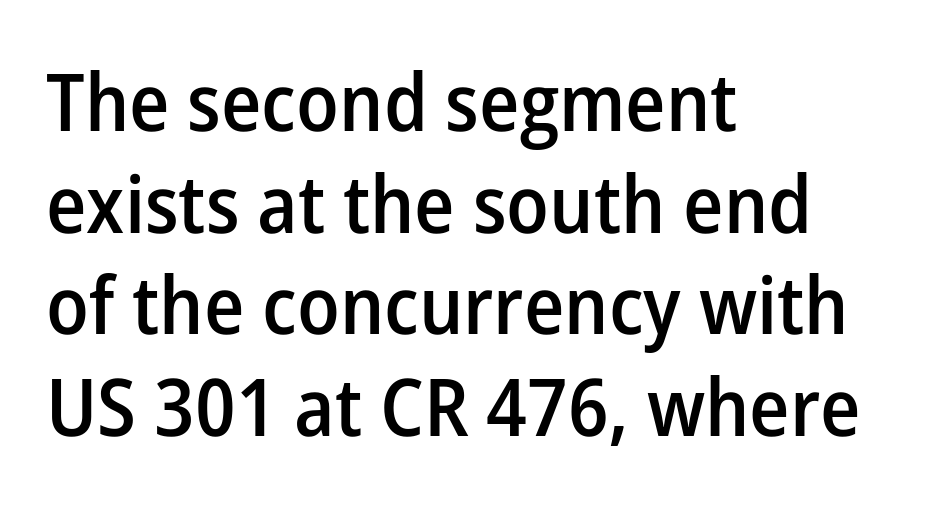
Q: Is the text bold? A: Semi-bold.
Q: Is the text italic (slanted)? A: No, it is upright.
Q: Is the typeface a serif or a sans-serif typeface? A: Sans-serif.
Q: Is the text underlined? A: No.
Q: How is the paragraph aligned? A: Left-aligned.
Q: Is the spacing between letters normal or unusually wide? A: Normal.
Q: Is the spacing between lines tight, normal or loose? A: Normal.
Q: Width (condensed, normal, or wide)? A: Normal.
Q: Stroke contrast? A: Low.
Q: x-height? A: Medium.
Q: Monospaced? A: No.
